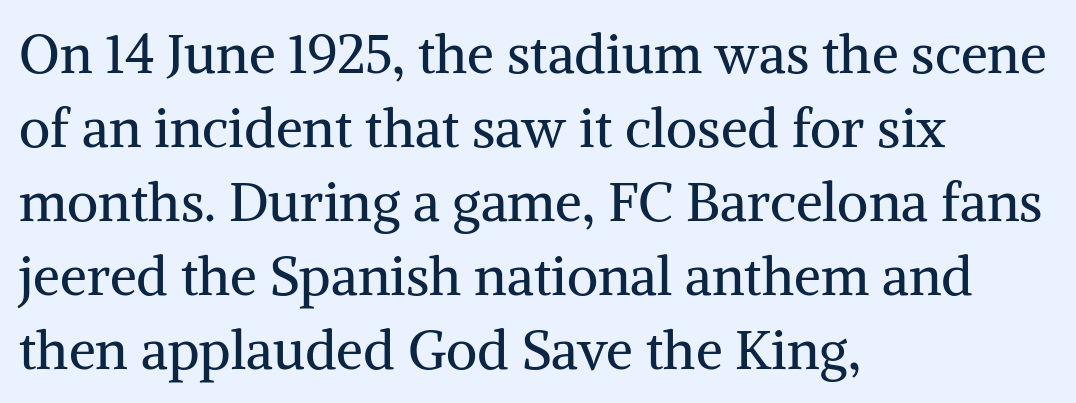
{"serif": "yes", "italic": "no", "bold": "no", "weight": "regular", "width": "normal", "stroke_contrast": "medium", "x_height": "medium", "monospaced": "no", "underline": "no", "align": "left", "line_spacing": "normal", "line_spacing_ratio": 1.37, "letter_spacing": "normal", "letter_spacing_em": 0.0, "glyph_px": 54}
